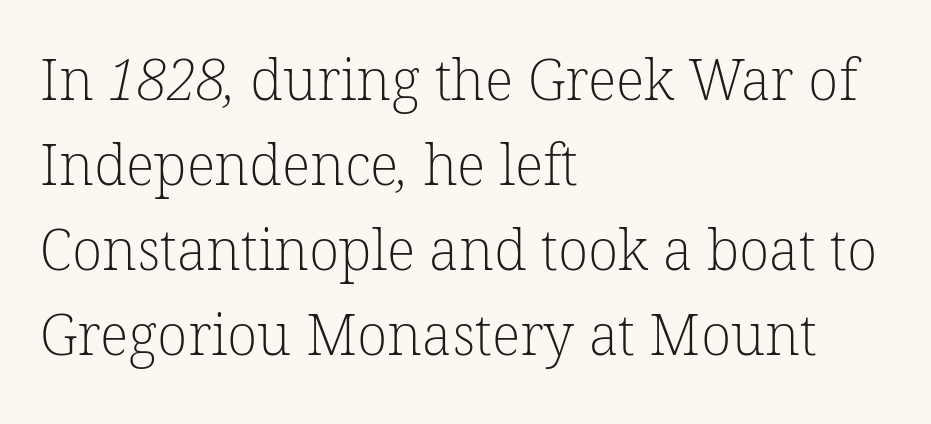
Q: Is the text bold? A: No.
Q: Is the typeface a serif or a sans-serif typeface? A: Serif.
Q: Is the text underlined? A: No.
Q: How is the paragraph aligned? A: Left-aligned.
Q: Is the spacing between letters normal or unusually wide? A: Normal.
Q: Is the spacing between lines tight, normal or loose? A: Normal.
Q: Width (condensed, normal, or wide)? A: Normal.
Q: Stroke contrast? A: Low.
Q: x-height? A: Medium.
Q: Monospaced? A: No.
